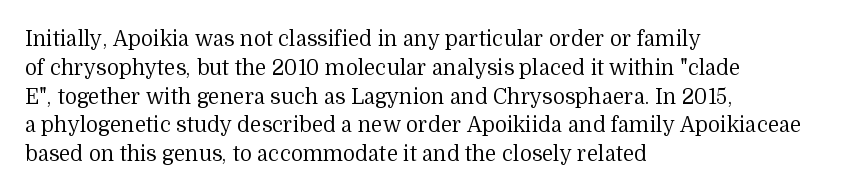
Q: Is the text bold? A: No.
Q: Is the text italic (slanted)? A: No, it is upright.
Q: Is the text underlined? A: No.
Q: How is the paragraph aligned? A: Left-aligned.
Q: Is the spacing between letters normal or unusually wide? A: Normal.
Q: Is the spacing between lines tight, normal or loose? A: Normal.
